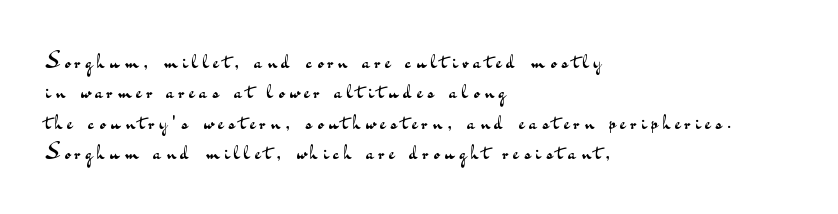
Q: Is the text bold? A: No.
Q: Is the text italic (slanted)? A: Yes.
Q: Is the text underlined? A: No.
Q: How is the paragraph aligned? A: Left-aligned.
Q: Is the spacing between letters normal or unusually wide? A: Unusually wide.
Q: Is the spacing between lines tight, normal or loose? A: Normal.
